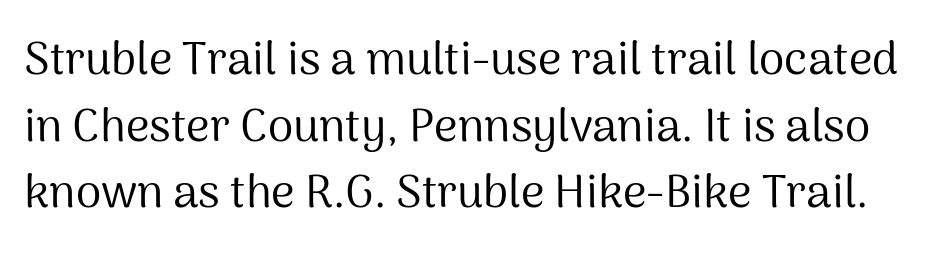
Q: Is the text bold? A: No.
Q: Is the text italic (slanted)? A: No, it is upright.
Q: Is the typeface a serif or a sans-serif typeface? A: Sans-serif.
Q: Is the text underlined? A: No.
Q: Is the spacing between letters normal or unusually wide? A: Normal.
Q: Is the spacing between lines tight, normal or loose? A: Normal.
Q: Width (condensed, normal, or wide)? A: Normal.
Q: Stroke contrast? A: Medium.
Q: x-height? A: Medium.
Q: Monospaced? A: No.
